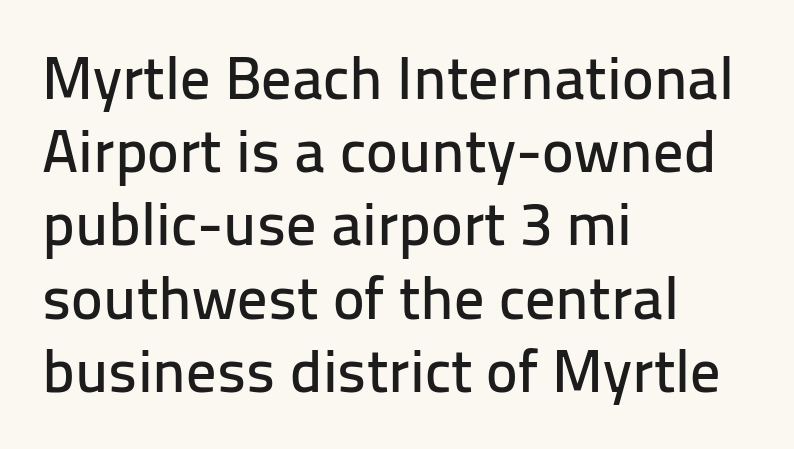
The image shows 60 px sans-serif type, upright; set left-aligned, line spacing 1.22x, normal letter spacing, not underlined; low stroke contrast and a medium x-height.
